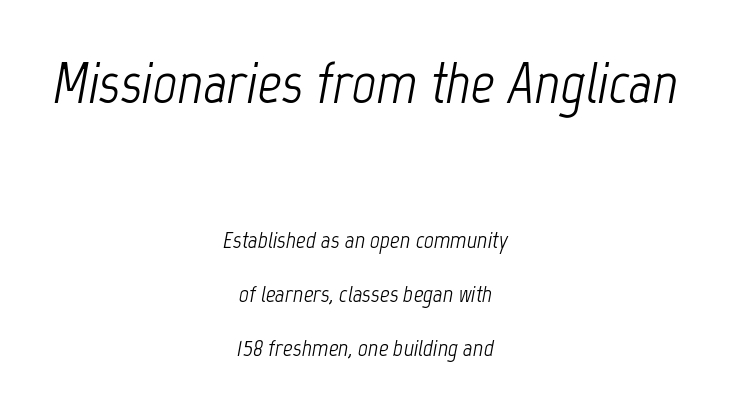
{"italic": "yes", "lean": "right", "slant_degrees": 12, "bold": "no", "weight": "light", "width": "condensed", "stroke_contrast": "low", "x_height": "medium", "monospaced": "no", "underline": "no", "align": "center", "line_spacing": "loose", "line_spacing_ratio": 2.24, "letter_spacing": "normal", "letter_spacing_em": 0.0, "larger_block": "first", "size_ratio": 2.46, "glyph_px": 59}
